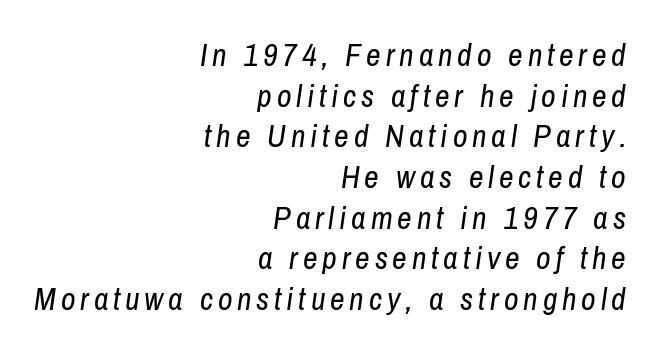
{"italic": "yes", "lean": "right", "slant_degrees": 8, "bold": "no", "weight": "regular", "width": "condensed", "stroke_contrast": "low", "x_height": "medium", "monospaced": "no", "underline": "no", "align": "right", "line_spacing": "normal", "line_spacing_ratio": 1.27, "glyph_px": 32}
